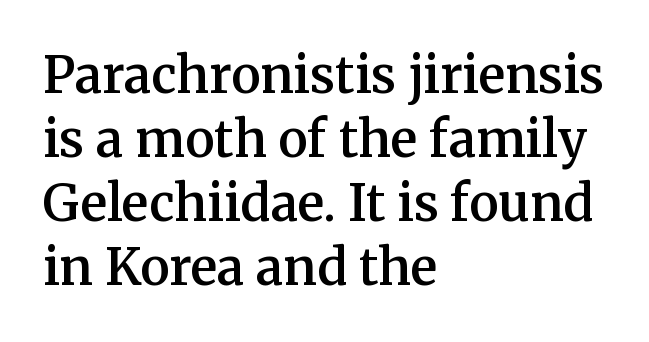
The image shows 50 px semibold serif type, upright; set left-aligned, normal line spacing (1.28x), normal letter spacing, not underlined; medium stroke contrast and a medium x-height.
